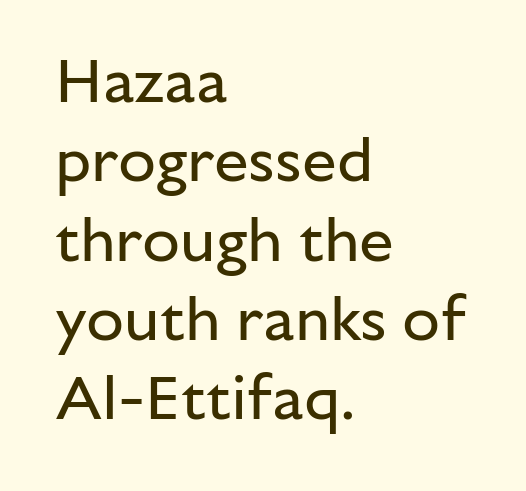
The image shows 62 px regular-weight sans-serif type, upright; set left-aligned, normal line spacing (1.28x), normal letter spacing, not underlined; low stroke contrast and a medium x-height.
